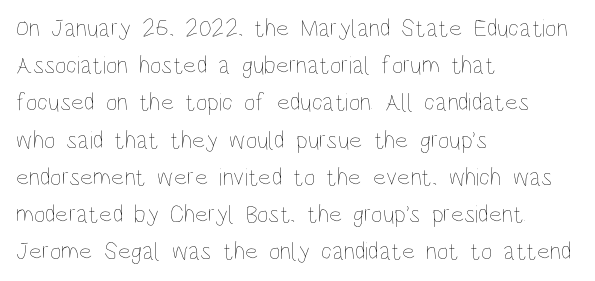
The image shows 25 px text type, upright; set left-aligned, normal line spacing (1.49x), normal letter spacing, not underlined.
